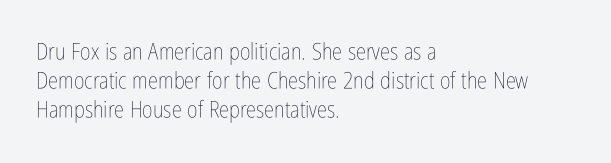
Nothing unusual about the tracking: characters are spaced as the font intends. Caption: multi-line text, flush left, ragged right. How would I describe the line gaps? Plain and ordinary. Unbolded letterforms with no extra heft.
